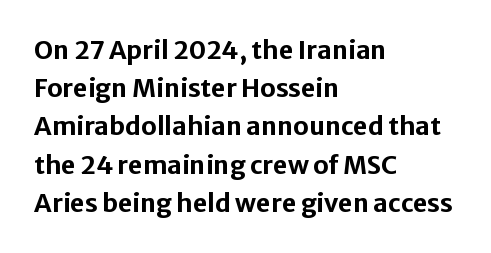
Lines of text with bare space underneath. Quick note: interline space is typical. The line texture is even and compact thanks to regular tracking. The letters stand straight up with perfectly vertical stems. I'd describe the lettering as bold — thick and assertive.
